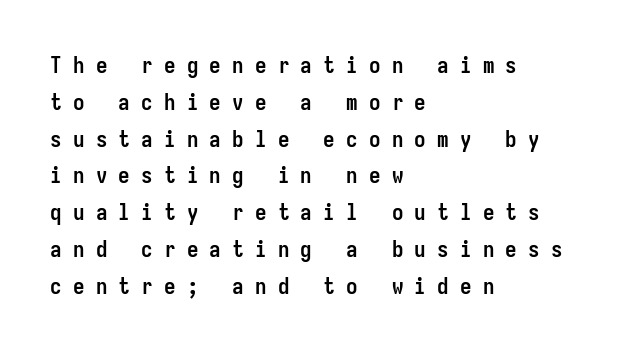
A bare baseline throughout the passage. Does extra space separate the letters? Yes, quite a lot of it. The typography opts for an upright posture over an oblique one. Honestly, the row spacing looks completely unremarkable.
